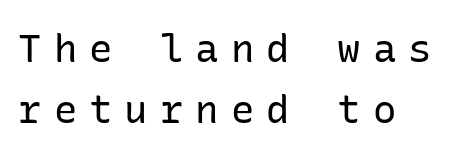
Q: Is the text bold? A: No.
Q: Is the text italic (slanted)? A: No, it is upright.
Q: Is the typeface a serif or a sans-serif typeface? A: Sans-serif.
Q: Is the text underlined? A: No.
Q: Is the spacing between letters normal or unusually wide? A: Unusually wide.
Q: Is the spacing between lines tight, normal or loose? A: Normal.
Q: Width (condensed, normal, or wide)? A: Normal.
Q: Stroke contrast? A: Low.
Q: x-height? A: Medium.
